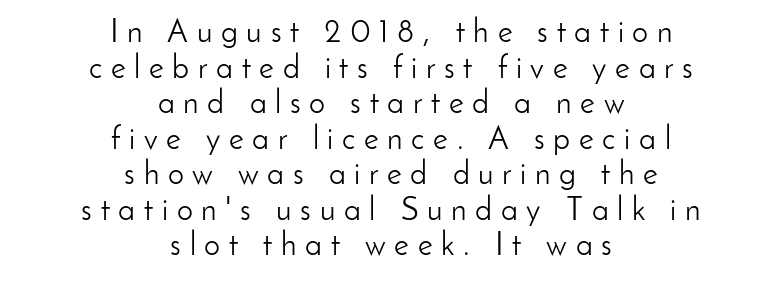
Q: Is the text bold? A: No.
Q: Is the text italic (slanted)? A: No, it is upright.
Q: Is the typeface a serif or a sans-serif typeface? A: Sans-serif.
Q: Is the text underlined? A: No.
Q: How is the paragraph aligned? A: Centered.
Q: Is the spacing between letters normal or unusually wide? A: Unusually wide.
Q: Is the spacing between lines tight, normal or loose? A: Tight.
Q: Width (condensed, normal, or wide)? A: Normal.
Q: Stroke contrast? A: Low.
Q: x-height? A: Small.
Q: Monospaced? A: No.
